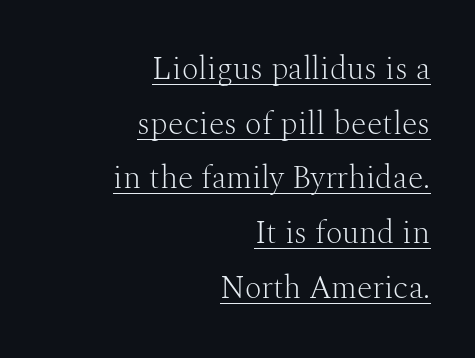
Q: Is the text bold? A: No.
Q: Is the text italic (slanted)? A: No, it is upright.
Q: Is the typeface a serif or a sans-serif typeface? A: Serif.
Q: Is the text underlined? A: Yes.
Q: How is the paragraph aligned? A: Right-aligned.
Q: Is the spacing between letters normal or unusually wide? A: Normal.
Q: Width (condensed, normal, or wide)? A: Normal.
Q: Stroke contrast? A: Medium.
Q: x-height? A: Medium.
Q: Monospaced? A: No.
